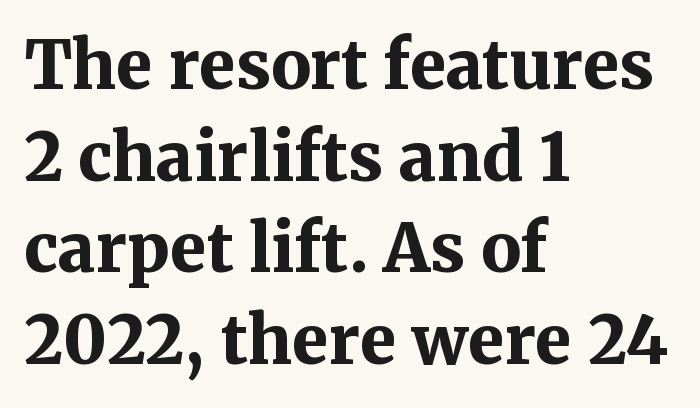
{"serif": "yes", "italic": "no", "bold": "yes", "weight": "bold", "width": "normal", "stroke_contrast": "medium", "x_height": "medium", "monospaced": "no", "underline": "no", "align": "left", "line_spacing": "normal", "line_spacing_ratio": 1.39, "letter_spacing": "normal", "letter_spacing_em": 0.0, "glyph_px": 66}
